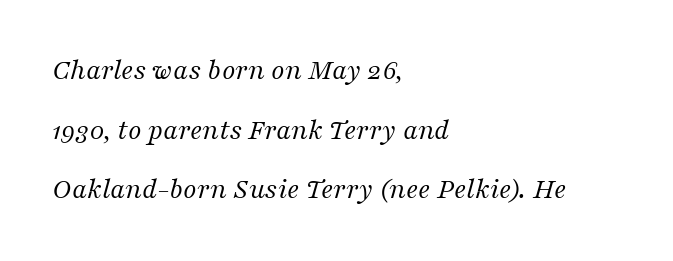
Q: Is the text bold? A: No.
Q: Is the text italic (slanted)? A: Yes, it leans right by about 16 degrees.
Q: Is the typeface a serif or a sans-serif typeface? A: Serif.
Q: Is the text underlined? A: No.
Q: How is the paragraph aligned? A: Left-aligned.
Q: Is the spacing between letters normal or unusually wide? A: Normal.
Q: Is the spacing between lines tight, normal or loose? A: Loose.
Q: Width (condensed, normal, or wide)? A: Normal.
Q: Stroke contrast? A: Medium.
Q: x-height? A: Medium.
Q: Monospaced? A: No.
